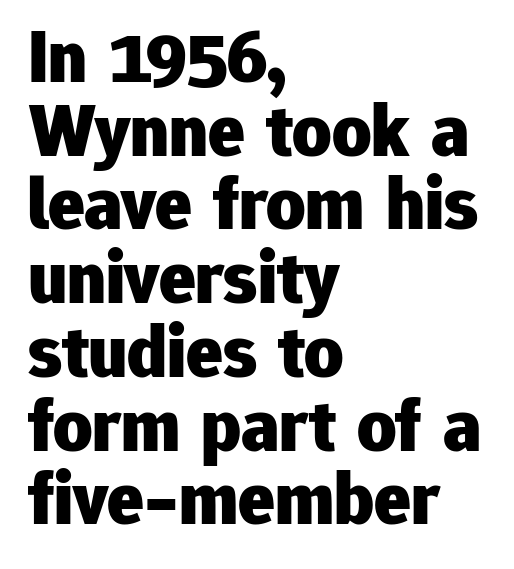
Posture: upright roman. This rendering uses left alignment, leaving the right contour irregular. These lines are rendered in a variable-pitch font. Classification — sans serif. The gap between lines stays unmarked.
